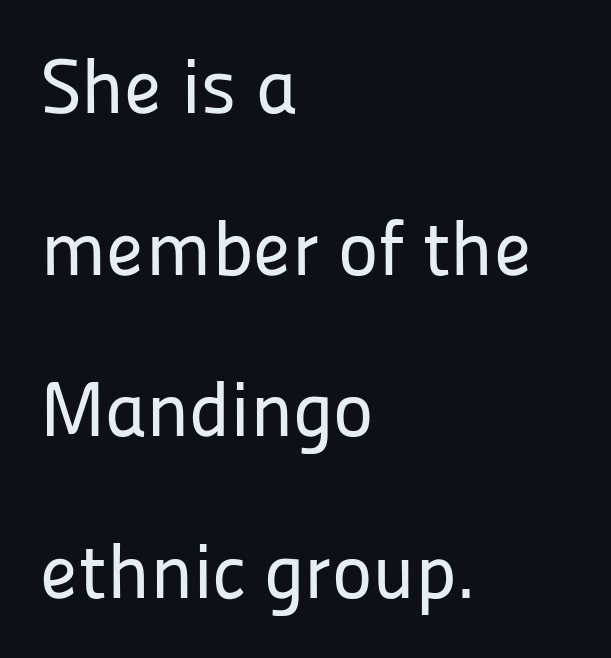
Q: Is the text italic (slanted)? A: No, it is upright.
Q: Is the typeface a serif or a sans-serif typeface? A: Sans-serif.
Q: Is the text underlined? A: No.
Q: How is the paragraph aligned? A: Left-aligned.
Q: Is the spacing between letters normal or unusually wide? A: Normal.
Q: Is the spacing between lines tight, normal or loose? A: Loose.
Q: Width (condensed, normal, or wide)? A: Normal.
Q: Stroke contrast? A: Low.
Q: x-height? A: Medium.
Q: Monospaced? A: No.
